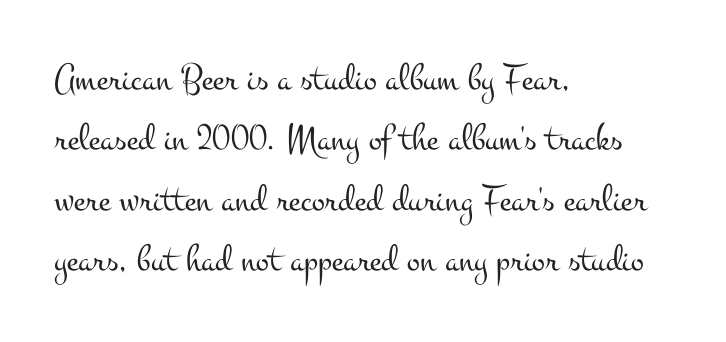
The image shows 39 px light, wide serif type; set left-aligned, normal line spacing (1.55x), normal letter spacing, not underlined; medium stroke contrast and a small x-height.
